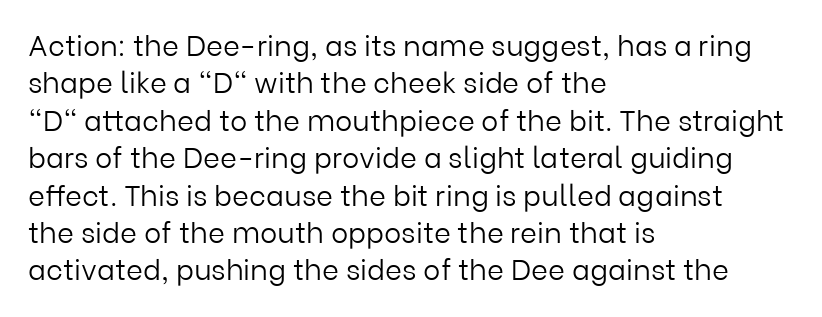
{"serif": "no", "italic": "no", "bold": "no", "weight": "light", "width": "normal", "stroke_contrast": "low", "x_height": "medium", "monospaced": "no", "underline": "no", "align": "left", "line_spacing": "normal", "line_spacing_ratio": 1.29, "letter_spacing": "normal", "letter_spacing_em": 0.0, "glyph_px": 29}
